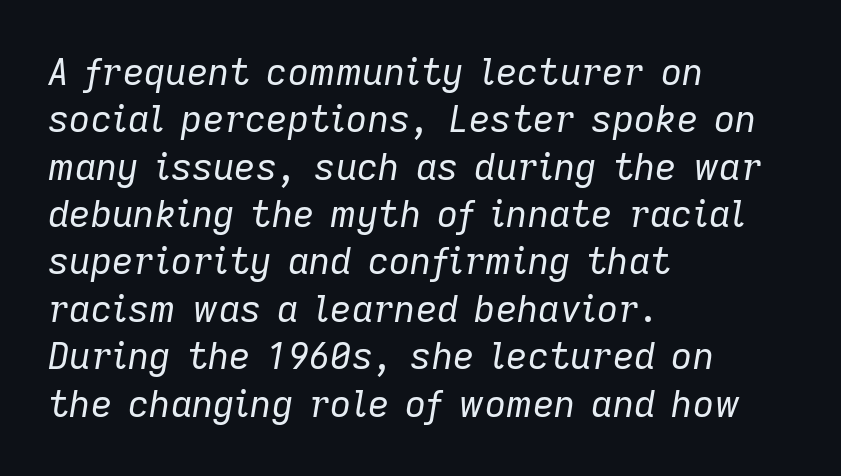
Q: Is the text bold? A: No.
Q: Is the text italic (slanted)? A: Yes, it leans right by about 9 degrees.
Q: Is the text underlined? A: No.
Q: How is the paragraph aligned? A: Left-aligned.
Q: Is the spacing between letters normal or unusually wide? A: Normal.
Q: Is the spacing between lines tight, normal or loose? A: Normal.
Q: Width (condensed, normal, or wide)? A: Normal.
Q: Stroke contrast? A: Low.
Q: x-height? A: Medium.
Q: Monospaced? A: No.
